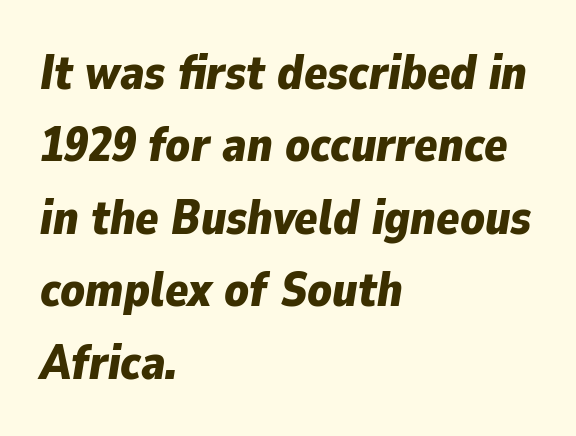
{"italic": "yes", "lean": "right", "slant_degrees": 9, "bold": "yes", "weight": "bold", "width": "normal", "stroke_contrast": "low", "x_height": "medium", "monospaced": "no", "underline": "no", "align": "left", "line_spacing": "normal", "line_spacing_ratio": 1.51, "letter_spacing": "normal", "letter_spacing_em": 0.0, "glyph_px": 48}
